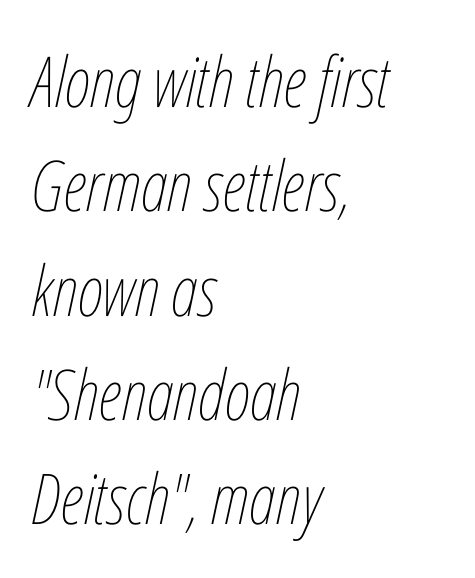
Q: Is the text bold? A: No.
Q: Is the text italic (slanted)? A: Yes, it leans right by about 12 degrees.
Q: Is the text underlined? A: No.
Q: How is the paragraph aligned? A: Left-aligned.
Q: Is the spacing between letters normal or unusually wide? A: Normal.
Q: Is the spacing between lines tight, normal or loose? A: Normal.
Q: Width (condensed, normal, or wide)? A: Condensed.
Q: Stroke contrast? A: Low.
Q: x-height? A: Medium.
Q: Monospaced? A: No.
